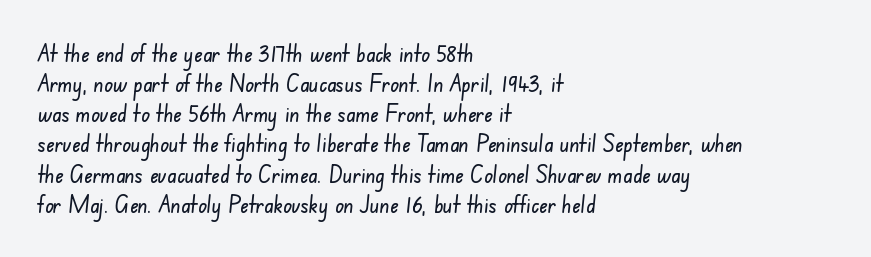
The image shows 23 px text type; set left-aligned, normal line spacing (1.31x), normal letter spacing, not underlined.
